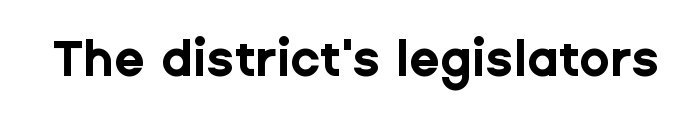
I'd call this a sans setting — the letters go barefoot. Does extra space separate the letters? No, they use regular spacing. Each letter keeps its own natural width here, so spacing adapts to shape. Beneath every word, the page is bare. These lines carry a lot of weight — the face is fully bold. Do the letters lean? They stand straight.
